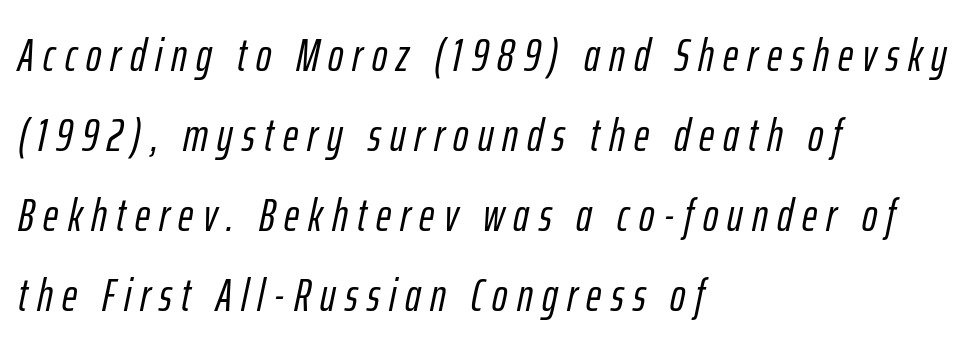
{"italic": "yes", "lean": "right", "slant_degrees": 12, "width": "condensed", "stroke_contrast": "low", "x_height": "medium", "monospaced": "no", "underline": "no", "align": "left", "line_spacing_ratio": 1.74, "letter_spacing": "wide", "letter_spacing_em": 0.2, "glyph_px": 46}
